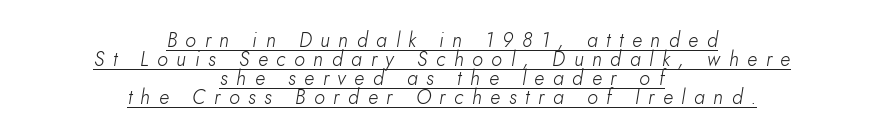
The image shows 20 px text type, italic (leaning right); set centered, tight line spacing (0.95x), unusually wide letter spacing (+0.43 em), underlined.
